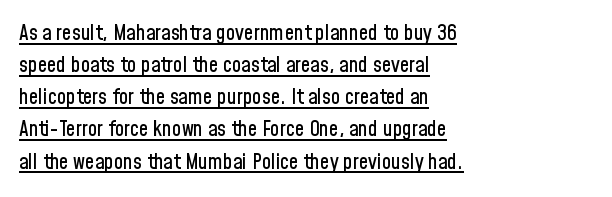
The image shows 21 px text type, upright; set left-aligned, normal line spacing (1.53x), normal letter spacing, underlined.
